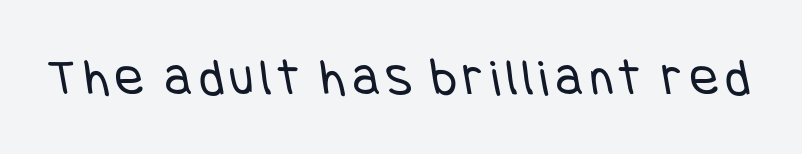
The image shows 53 px regular-weight, condensed sans-serif type; set not underlined; low stroke contrast and a large x-height.
